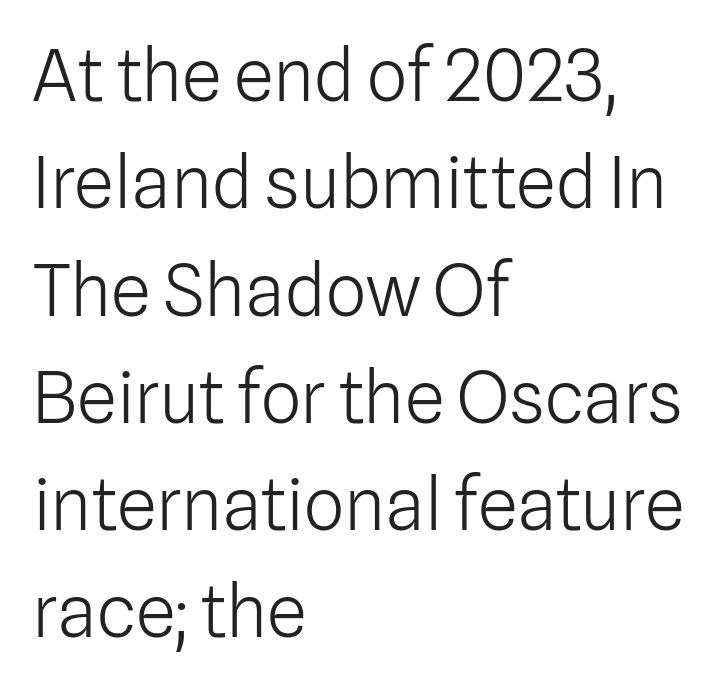
The image shows 72 px light sans-serif type, upright; set left-aligned, normal line spacing (1.49x), normal letter spacing, not underlined; low stroke contrast and a medium x-height.
